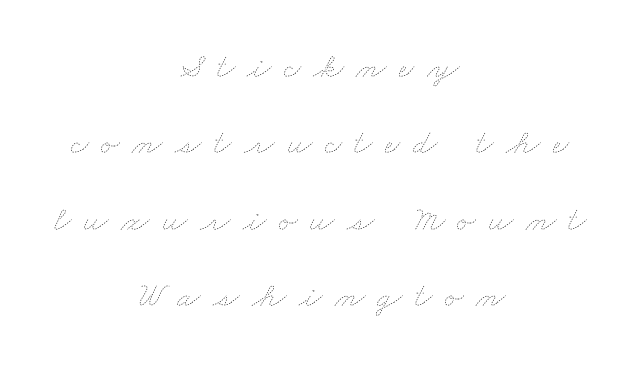
{"bold": "no", "weight": "thin", "width": "wide", "stroke_contrast": "low", "x_height": "small", "monospaced": "no", "underline": "no", "align": "center", "line_spacing": "loose", "line_spacing_ratio": 2.18, "letter_spacing": "wide", "letter_spacing_em": 0.35, "glyph_px": 35}
